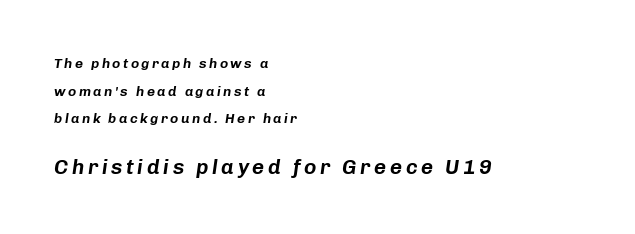
The image shows 21 px text type, italic (leaning right); set left-aligned, loose line spacing (1.98x), not underlined; the second (bottom) block is 1.5x larger.
